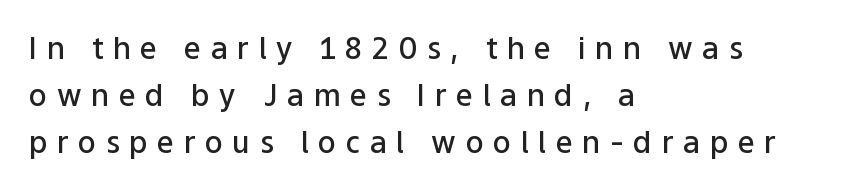
The space beneath each line is pristine and unruled. Does the leading feel generous? No, just average. Stroke terminals: plain, sans-serif. Every stem runs plumb, perpendicular to the baseline. Here the designer chose a conventional face with non-uniform glyph widths. Here the glyphs are tracked loosely, breaking word shapes into spaced letters.
